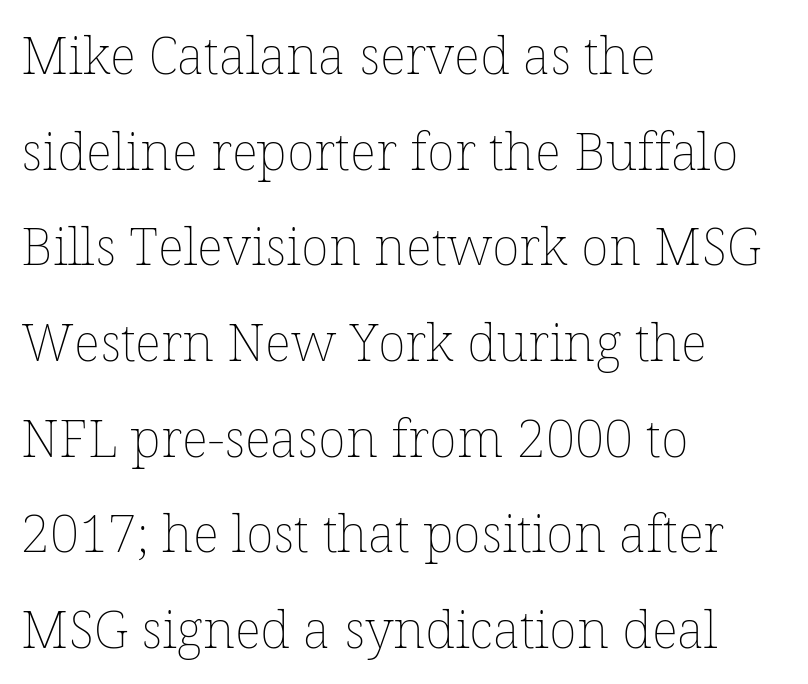
The image shows 52 px thin type, upright; set left-aligned, line spacing 1.84x, normal letter spacing, not underlined; low stroke contrast and a medium x-height.
